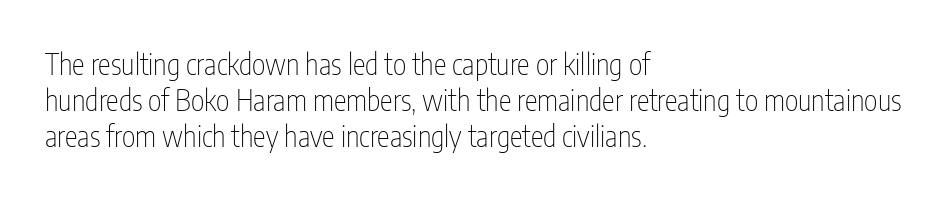
Caption: standard tracking, unaltered. Horizontally, the lines are justified to the leading edge only. The typeface chosen for these lines omits serifs. The weight tops out at a normal text grade. Style check: upright.
